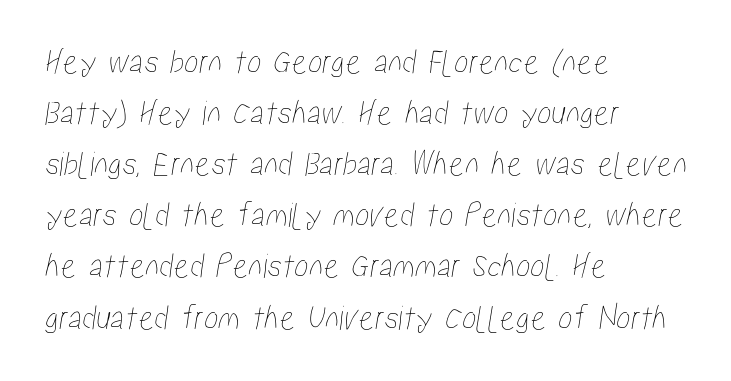
The horizontal fit of the characters is conventional and even. Any mark beneath the type? The region is blank. Character widths vary here, with narrow letters taking less room than wide ones. What's the leading like? Ordinary, nothing unusual.
